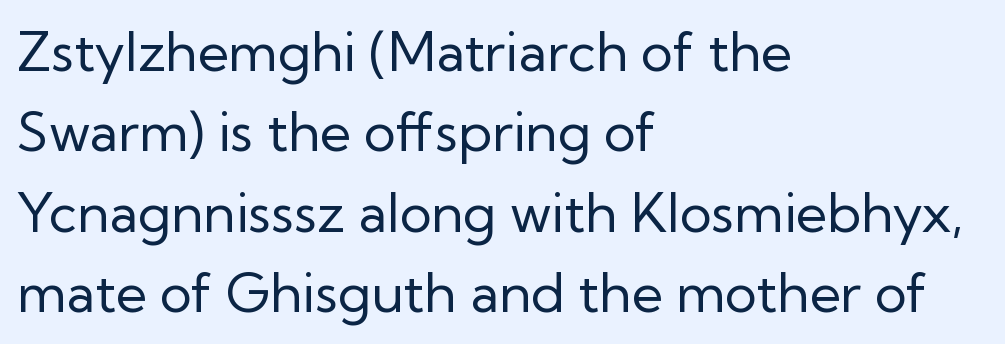
The space beneath each line is pristine and unruled. A typesetter would label this face a sans. These lines are rendered in a variable-pitch font. The tracking reads as untouched default to a designer's eye. Quick note: interline space is typical. Notice how the stems are strictly vertical — no italics here.
